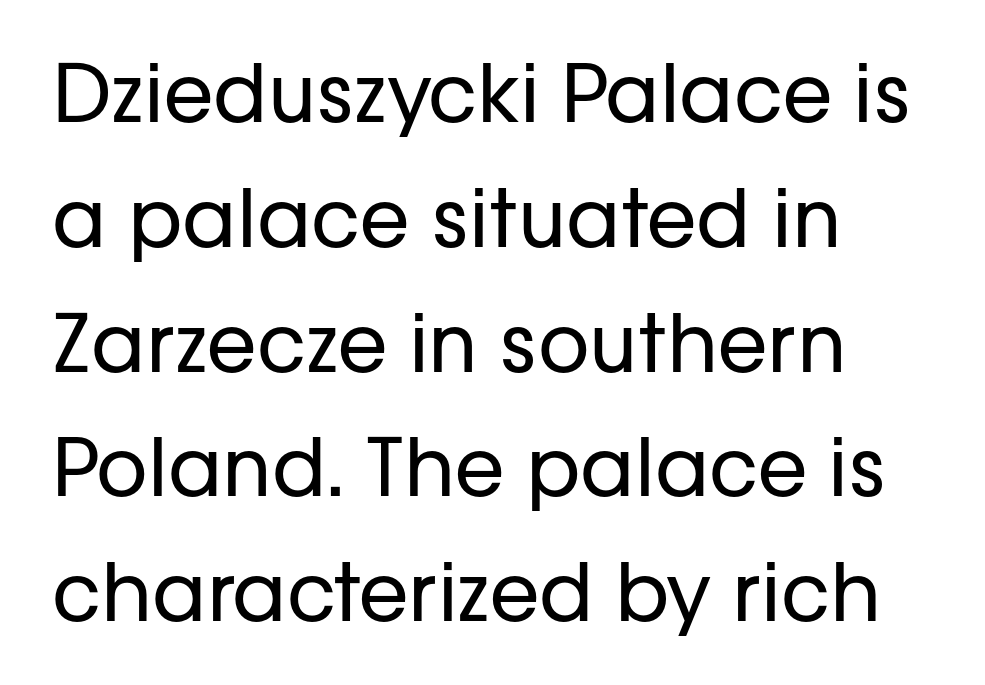
{"serif": "no", "italic": "no", "bold": "no", "weight": "regular", "width": "normal", "stroke_contrast": "low", "x_height": "medium", "monospaced": "no", "underline": "no", "align": "left", "line_spacing": "normal", "line_spacing_ratio": 1.56, "letter_spacing": "normal", "letter_spacing_em": 0.0, "glyph_px": 80}
